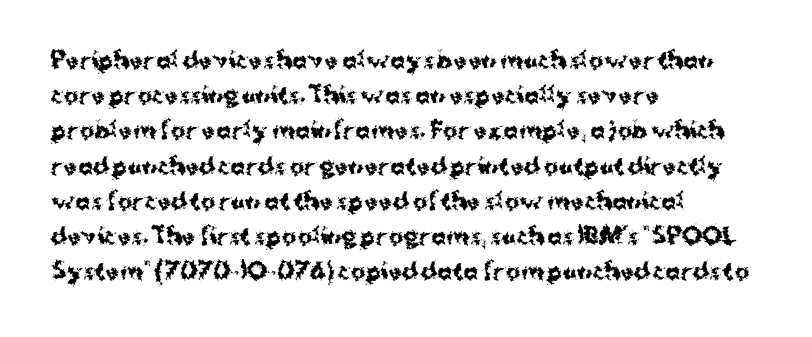
The image shows 22 px bold type, upright; set left-aligned, normal line spacing (1.6x), normal letter spacing, not underlined.
